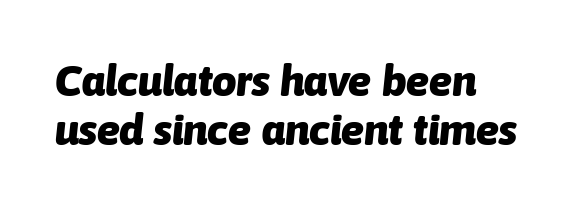
{"italic": "yes", "lean": "right", "slant_degrees": 6, "bold": "yes", "weight": "heavy", "width": "normal", "stroke_contrast": "low", "x_height": "medium", "monospaced": "no", "underline": "no", "line_spacing": "tight", "line_spacing_ratio": 1.15, "letter_spacing": "normal", "letter_spacing_em": 0.0, "glyph_px": 43}
